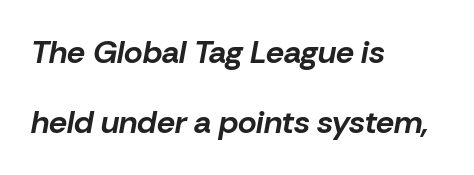
{"italic": "yes", "lean": "right", "slant_degrees": 10, "bold": "yes", "weight": "bold", "width": "normal", "stroke_contrast": "low", "x_height": "medium", "monospaced": "no", "underline": "no", "align": "left", "line_spacing": "loose", "line_spacing_ratio": 2.2, "letter_spacing": "normal", "letter_spacing_em": 0.0, "glyph_px": 32}
